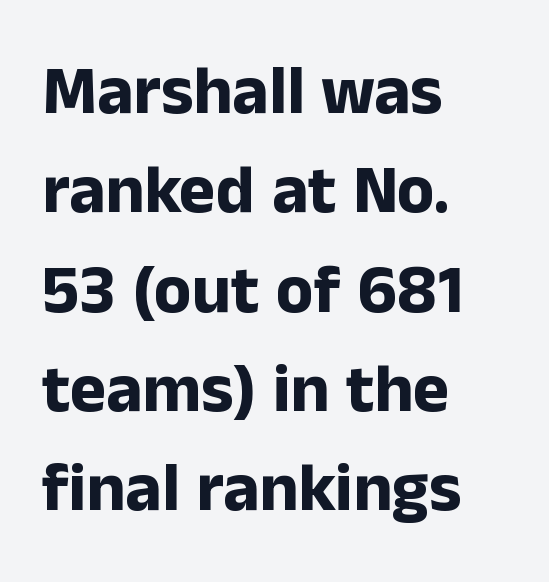
{"serif": "no", "italic": "no", "bold": "yes", "weight": "bold", "width": "normal", "stroke_contrast": "low", "x_height": "medium", "monospaced": "no", "underline": "no", "align": "left", "line_spacing": "normal", "line_spacing_ratio": 1.44, "letter_spacing": "normal", "letter_spacing_em": 0.0, "glyph_px": 69}
